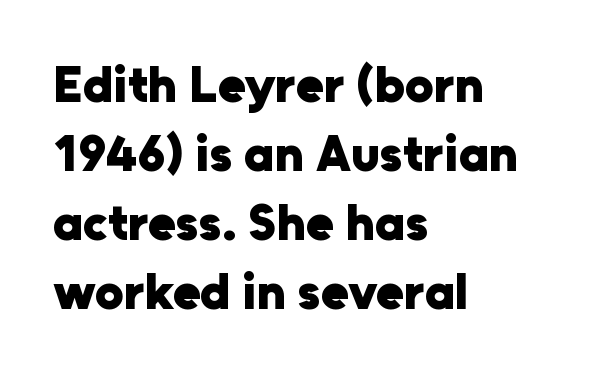
Q: Is the text bold? A: Yes.
Q: Is the text italic (slanted)? A: No, it is upright.
Q: Is the typeface a serif or a sans-serif typeface? A: Sans-serif.
Q: Is the text underlined? A: No.
Q: How is the paragraph aligned? A: Left-aligned.
Q: Is the spacing between letters normal or unusually wide? A: Normal.
Q: Is the spacing between lines tight, normal or loose? A: Normal.
Q: Width (condensed, normal, or wide)? A: Normal.
Q: Stroke contrast? A: Low.
Q: x-height? A: Medium.
Q: Monospaced? A: No.
